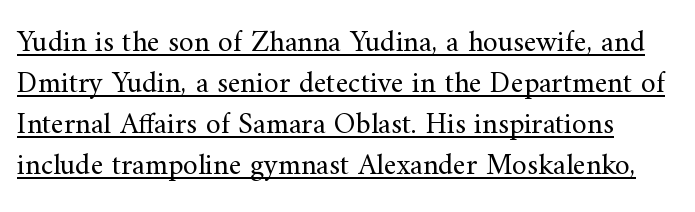
Q: Is the text bold? A: No.
Q: Is the text italic (slanted)? A: No, it is upright.
Q: Is the typeface a serif or a sans-serif typeface? A: Serif.
Q: Is the text underlined? A: Yes.
Q: Is the spacing between letters normal or unusually wide? A: Normal.
Q: Is the spacing between lines tight, normal or loose? A: Normal.
Q: Width (condensed, normal, or wide)? A: Normal.
Q: Stroke contrast? A: Medium.
Q: x-height? A: Small.
Q: Monospaced? A: No.
